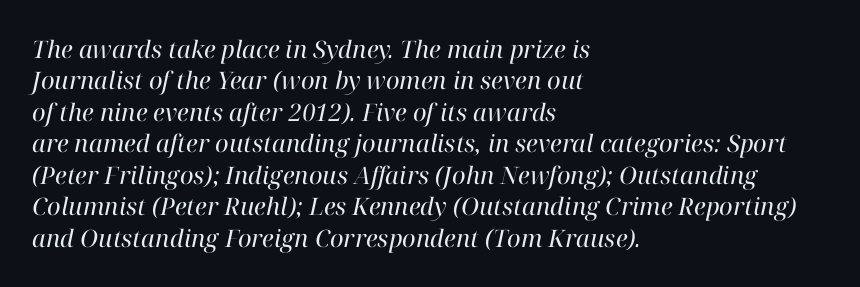
{"italic": "yes", "lean": "right", "slant_degrees": 12, "bold": "no", "underline": "no", "align": "left", "line_spacing": "normal", "line_spacing_ratio": 1.31, "letter_spacing": "normal", "letter_spacing_em": 0.0, "glyph_px": 24}
